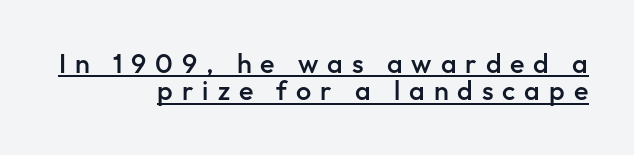
{"italic": "no", "bold": "semi", "underline": "yes", "align": "right", "line_spacing": "tight", "line_spacing_ratio": 1.01, "letter_spacing": "wide", "letter_spacing_em": 0.33, "glyph_px": 27}
